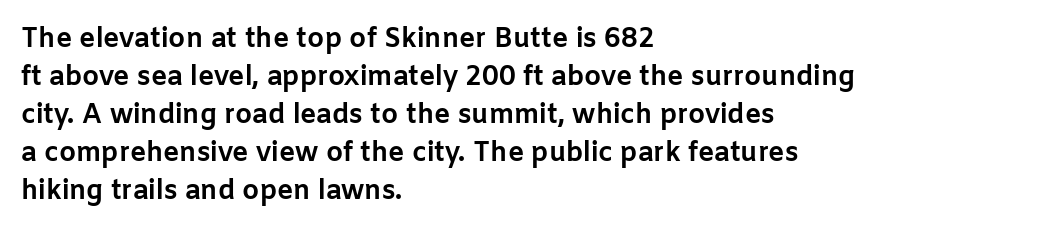
Q: Is the text bold? A: Yes.
Q: Is the text italic (slanted)? A: No, it is upright.
Q: Is the text underlined? A: No.
Q: How is the paragraph aligned? A: Left-aligned.
Q: Is the spacing between letters normal or unusually wide? A: Normal.
Q: Is the spacing between lines tight, normal or loose? A: Normal.
